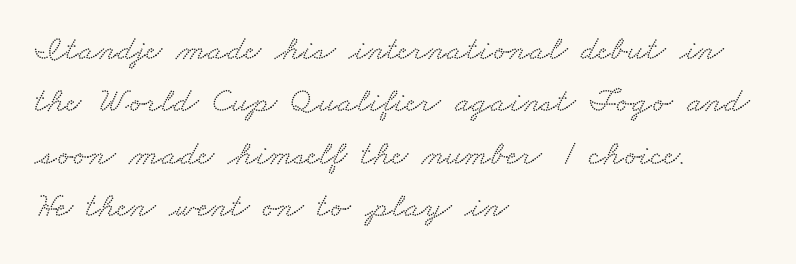
Q: Is the text underlined? A: No.
Q: How is the paragraph aligned? A: Left-aligned.
Q: Is the spacing between letters normal or unusually wide? A: Normal.
Q: Is the spacing between lines tight, normal or loose? A: Normal.
Q: Width (condensed, normal, or wide)? A: Wide.
Q: Stroke contrast? A: Low.
Q: x-height? A: Small.
Q: Monospaced? A: No.
